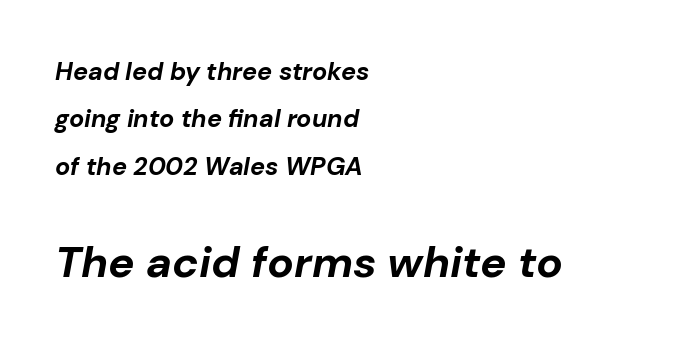
The image shows 44 px bold type, italic (leaning right); set left-aligned, loose line spacing (1.9x), normal letter spacing, not underlined; the second (bottom) block is 1.76x larger; low stroke contrast and a medium x-height.
